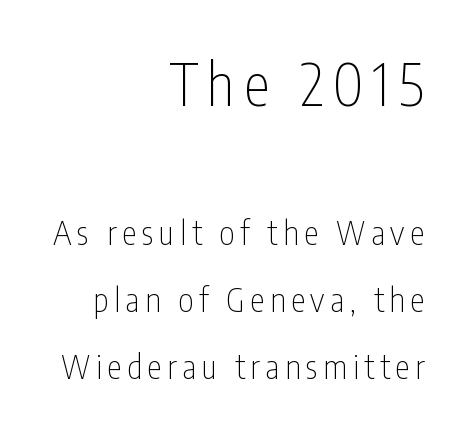
The image shows 58 px thin, condensed sans-serif type, upright; set right-aligned, loose line spacing (2.04x), not underlined; the first (top) block is 1.76x larger; low stroke contrast and a medium x-height.
